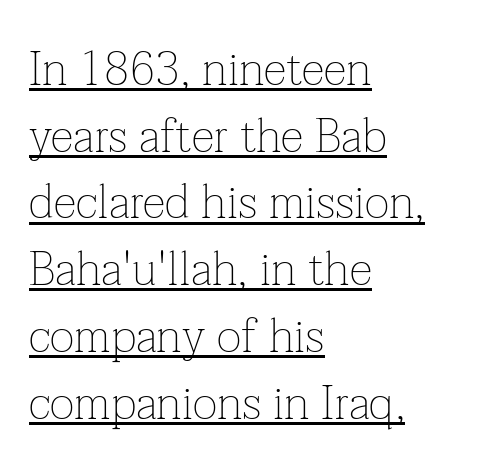
Q: Is the text bold? A: No.
Q: Is the text italic (slanted)? A: No, it is upright.
Q: Is the typeface a serif or a sans-serif typeface? A: Serif.
Q: Is the text underlined? A: Yes.
Q: How is the paragraph aligned? A: Left-aligned.
Q: Is the spacing between letters normal or unusually wide? A: Normal.
Q: Is the spacing between lines tight, normal or loose? A: Normal.
Q: Width (condensed, normal, or wide)? A: Normal.
Q: Stroke contrast? A: Low.
Q: x-height? A: Medium.
Q: Monospaced? A: No.
